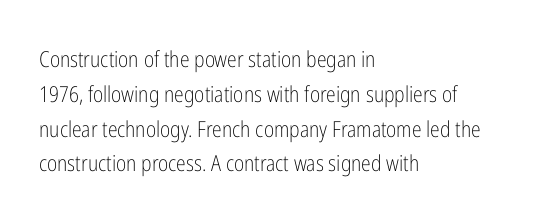
The image shows 22 px text type, upright; set left-aligned, normal line spacing (1.58x), normal letter spacing, not underlined.
